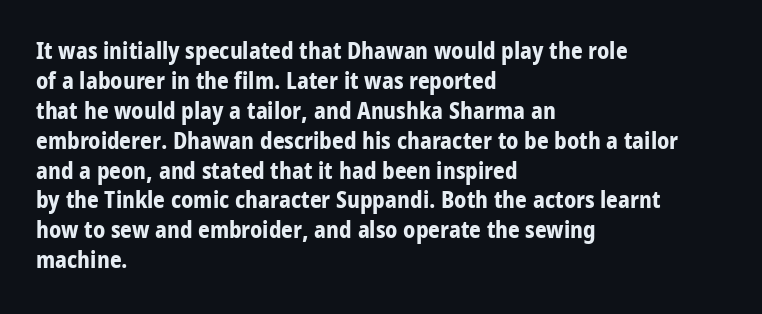
The image shows 23 px bold type, upright; set left-aligned, normal line spacing (1.3x), normal letter spacing, not underlined.
